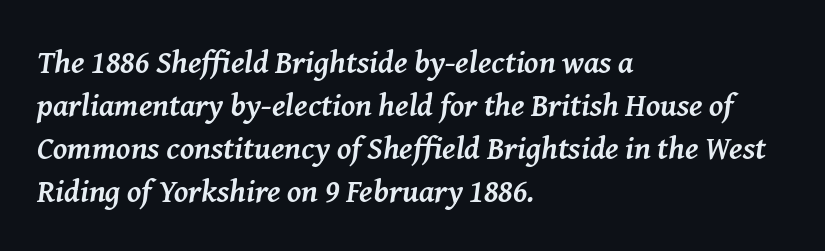
{"serif": "yes", "italic": "yes", "lean": "right", "slant_degrees": 8, "bold": "yes", "weight": "semibold", "width": "normal", "stroke_contrast": "medium", "x_height": "medium", "monospaced": "no", "underline": "no", "align": "left", "line_spacing": "normal", "line_spacing_ratio": 1.34, "letter_spacing": "normal", "letter_spacing_em": 0.0, "glyph_px": 32}
